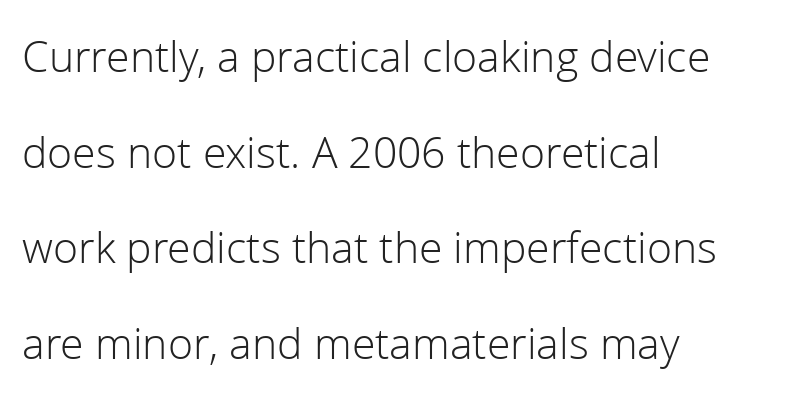
Think of a printed novel: that variable character pitch is what you see here. How would I describe the line gaps? Wide and relaxed. Unlike italic type, these characters show no tilt at all. Caption: standard tracking, unaltered.
